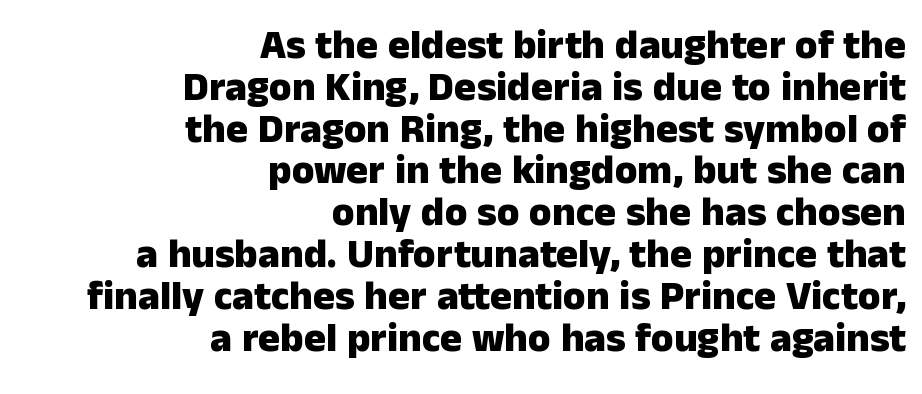
{"serif": "no", "italic": "no", "bold": "yes", "weight": "heavy", "width": "normal", "stroke_contrast": "low", "x_height": "medium", "monospaced": "no", "underline": "no", "align": "right", "line_spacing": "tight", "line_spacing_ratio": 1.02, "letter_spacing": "normal", "letter_spacing_em": 0.0, "glyph_px": 41}
